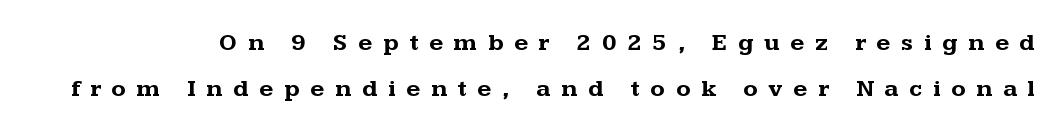
{"italic": "no", "bold": "yes", "underline": "no", "line_spacing": "loose", "line_spacing_ratio": 1.91, "letter_spacing": "wide", "letter_spacing_em": 0.44, "glyph_px": 24}
